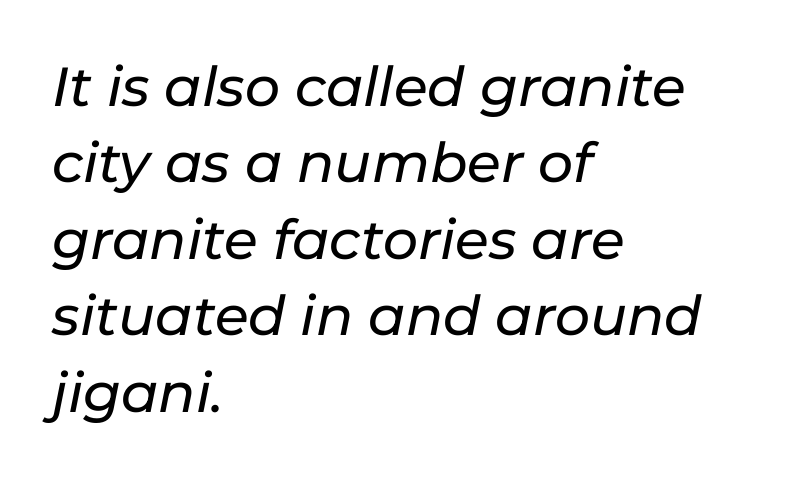
{"italic": "yes", "lean": "right", "slant_degrees": 11, "width": "normal", "stroke_contrast": "low", "x_height": "medium", "monospaced": "no", "underline": "no", "align": "left", "line_spacing": "normal", "line_spacing_ratio": 1.39, "letter_spacing": "normal", "letter_spacing_em": 0.0, "glyph_px": 55}
